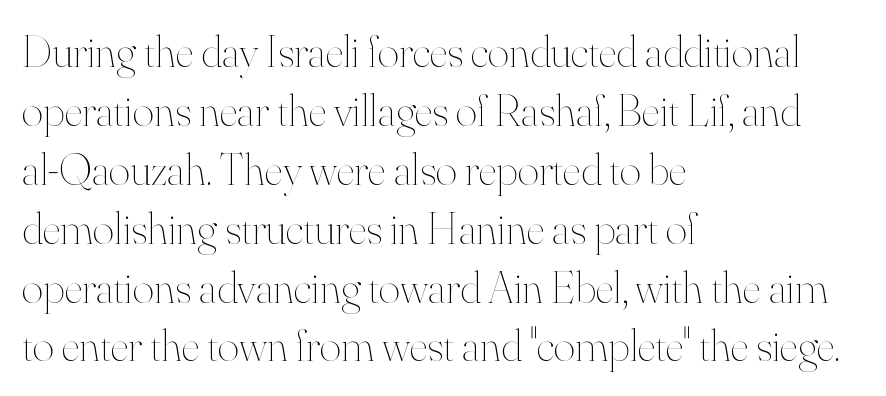
{"italic": "no", "bold": "no", "weight": "thin", "width": "normal", "stroke_contrast": "high", "x_height": "small", "monospaced": "no", "underline": "no", "align": "left", "line_spacing": "normal", "line_spacing_ratio": 1.28, "letter_spacing": "normal", "letter_spacing_em": 0.0, "glyph_px": 46}
